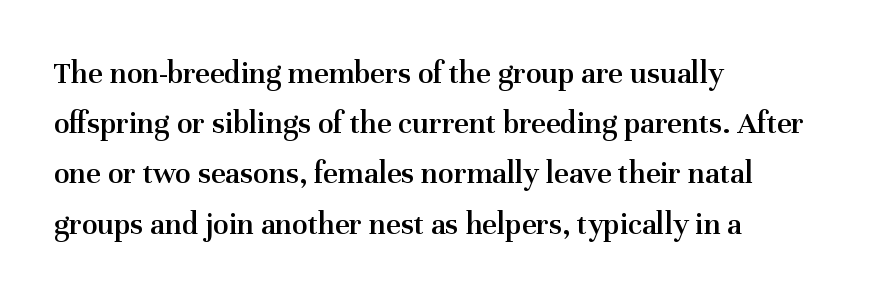
The image shows 32 px semibold serif type, upright; set left-aligned, normal line spacing (1.57x), normal letter spacing, not underlined; medium stroke contrast and a medium x-height.
